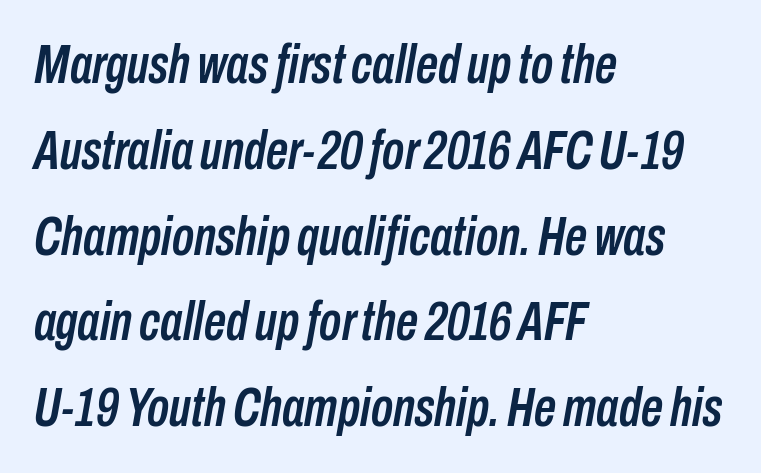
The designer left line spacing at the default. The passage shown is typed in a proportional face where columns would drift. Compared with a centered layout, this one pins lines to the left instead. Each word holds together tightly as a unit, with standard inter-letter gaps. The glyphs are unaccompanied by any horizontal stroke below them.
